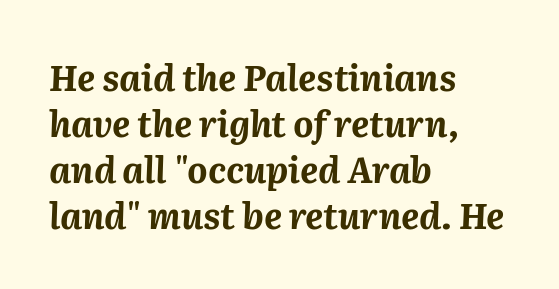
The image shows 35 px bold type, italic (leaning right); set left-aligned, normal line spacing (1.31x), normal letter spacing, not underlined; medium stroke contrast and a medium x-height.
